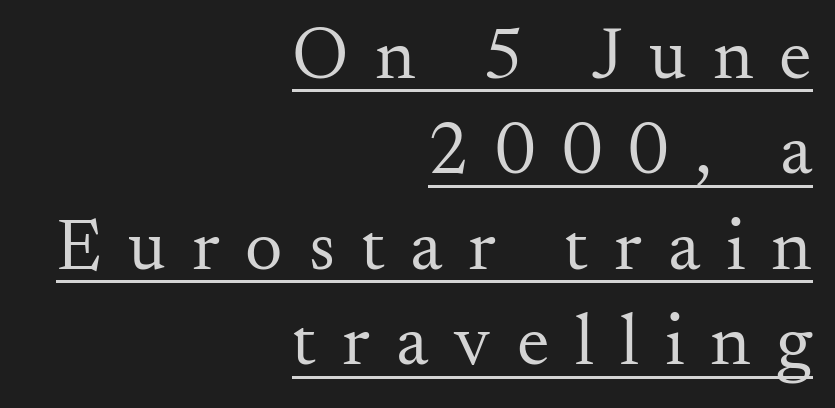
{"serif": "yes", "italic": "no", "bold": "no", "weight": "regular", "width": "normal", "stroke_contrast": "medium", "x_height": "small", "monospaced": "no", "underline": "yes", "align": "right", "line_spacing": "normal", "line_spacing_ratio": 1.29, "letter_spacing": "wide", "letter_spacing_em": 0.35, "glyph_px": 74}
